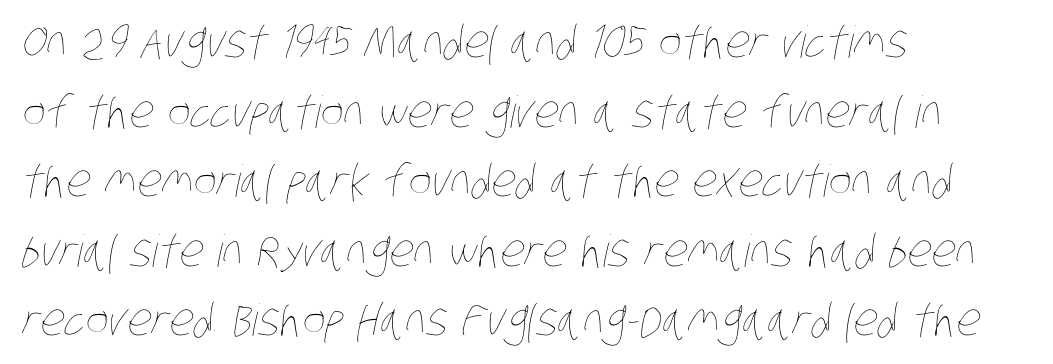
{"bold": "no", "weight": "thin", "width": "condensed", "stroke_contrast": "low", "x_height": "large", "monospaced": "no", "underline": "no", "align": "left", "line_spacing": "normal", "line_spacing_ratio": 1.58, "letter_spacing": "normal", "letter_spacing_em": 0.0, "glyph_px": 44}
